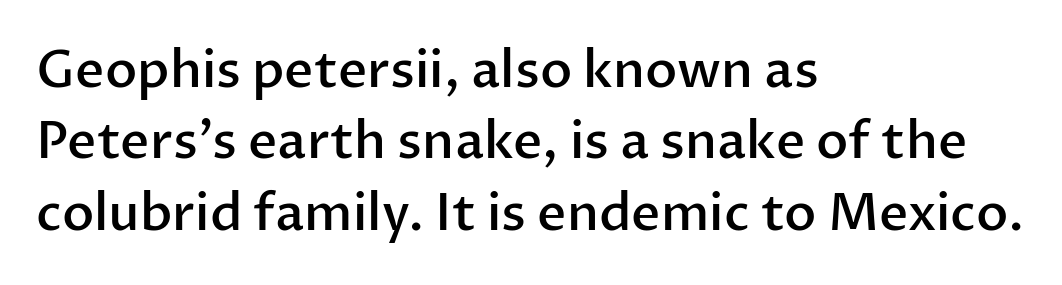
Style check: upright. This sample is left-justified, so line endings fall wherever the words run out. Successive baselines arrive at the customary interval. Each letter's strokes conclude bluntly, with no projecting serifs.
